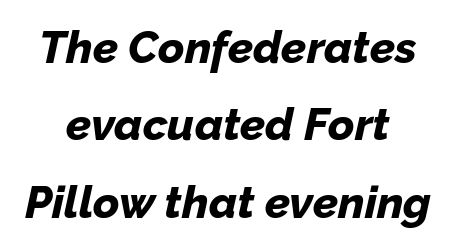
Q: Is the text bold? A: Yes.
Q: Is the text italic (slanted)? A: Yes, it leans right by about 12 degrees.
Q: Is the text underlined? A: No.
Q: How is the paragraph aligned? A: Centered.
Q: Is the spacing between letters normal or unusually wide? A: Normal.
Q: Width (condensed, normal, or wide)? A: Normal.
Q: Stroke contrast? A: Low.
Q: x-height? A: Medium.
Q: Monospaced? A: No.
